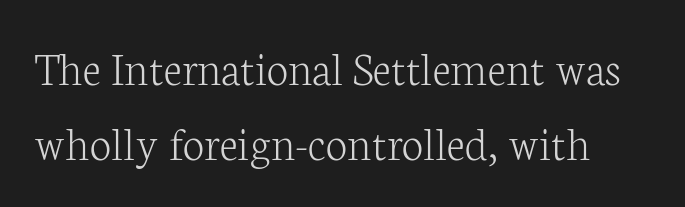
The image shows 49 px light serif type, upright; set normal line spacing (1.54x), normal letter spacing, not underlined; low stroke contrast and a medium x-height.
